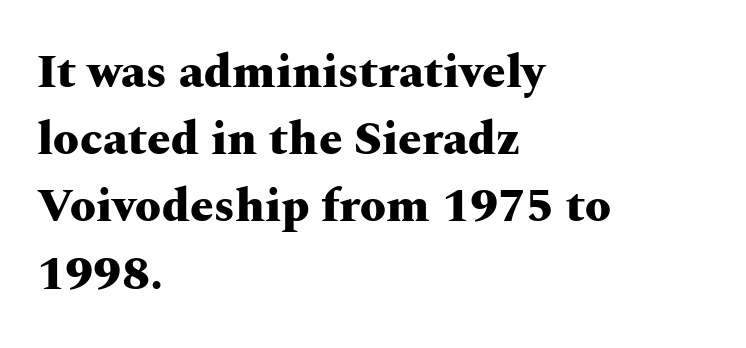
Honestly, the row spacing looks completely unremarkable. No italicization has been applied; the sample stays upright. Leftover space on each line is placed entirely after the last word. Character widths vary here, with narrow letters taking less room than wide ones. A typesetter would call this zero additional tracking. Yep, those are serifs on the letters.
